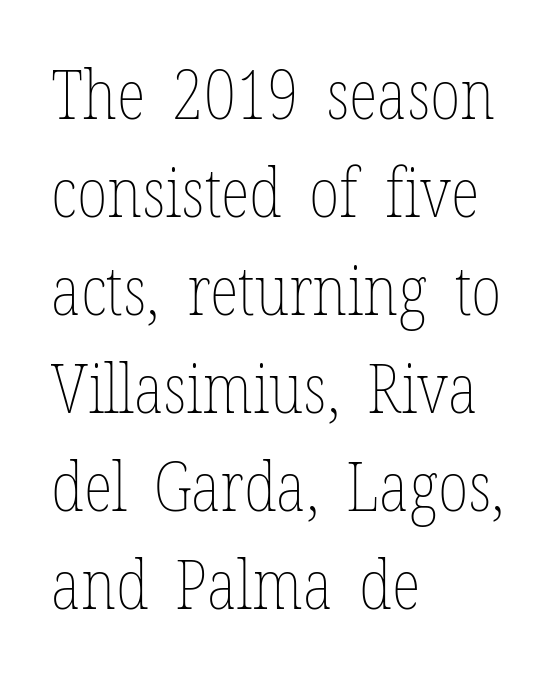
This rendering leaves character spacing at its baseline value. Think standard paragraph weight, or any step lighter than that. The vertical gap from one line to the next is medium. The space directly below the letters is spotless. This is roman type, the default non-slanted kind. Proportional: the letters do not fall into vertical columns.
